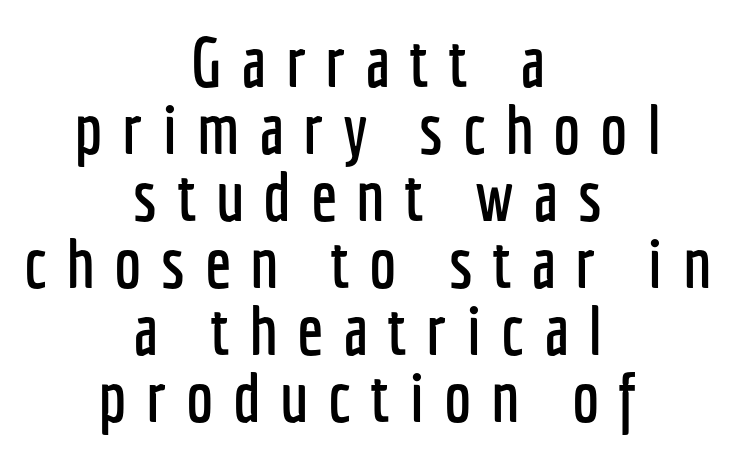
Q: Is the text italic (slanted)? A: No, it is upright.
Q: Is the typeface a serif or a sans-serif typeface? A: Sans-serif.
Q: Is the text underlined? A: No.
Q: How is the paragraph aligned? A: Centered.
Q: Is the spacing between letters normal or unusually wide? A: Unusually wide.
Q: Is the spacing between lines tight, normal or loose? A: Tight.
Q: Width (condensed, normal, or wide)? A: Condensed.
Q: Stroke contrast? A: Low.
Q: x-height? A: Medium.
Q: Monospaced? A: No.
